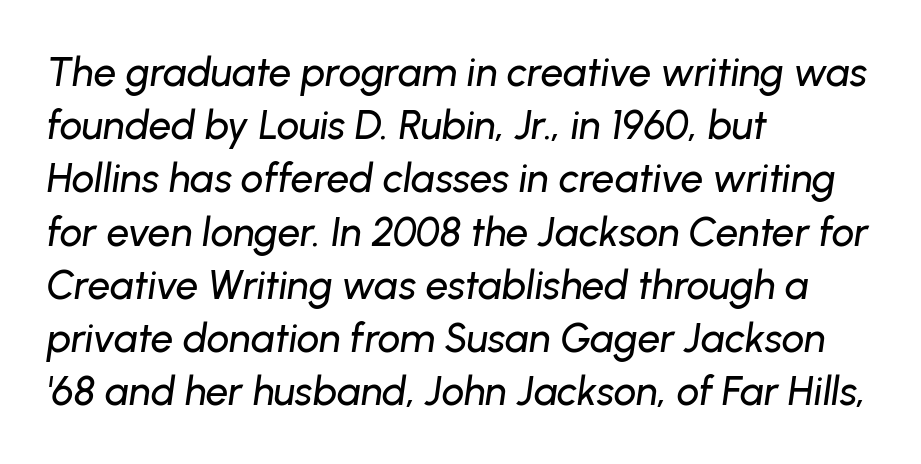
The image shows 40 px text type, italic (leaning right); set left-aligned, normal line spacing (1.33x), normal letter spacing, not underlined; low stroke contrast and a medium x-height.
